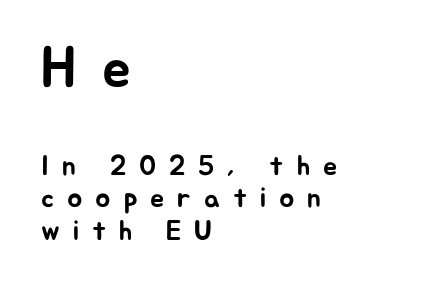
{"serif": "no", "italic": "no", "width": "normal", "stroke_contrast": "low", "x_height": "medium", "monospaced": "no", "underline": "no", "align": "left", "line_spacing": "tight", "line_spacing_ratio": 1.15, "letter_spacing": "wide", "letter_spacing_em": 0.46, "larger_block": "first", "size_ratio": 2.04, "glyph_px": 57}
